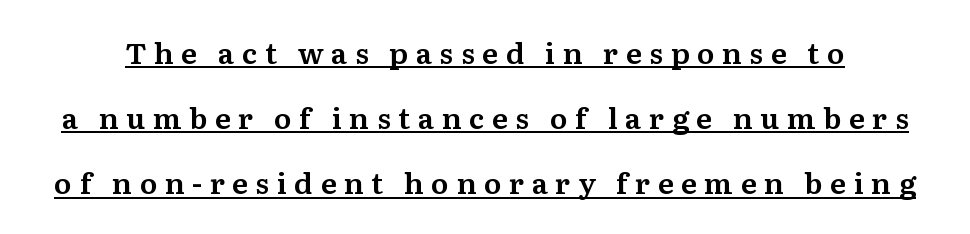
{"serif": "yes", "italic": "no", "width": "normal", "stroke_contrast": "medium", "x_height": "medium", "monospaced": "no", "underline": "yes", "line_spacing": "loose", "line_spacing_ratio": 2.25, "letter_spacing": "wide", "letter_spacing_em": 0.26, "glyph_px": 29}
